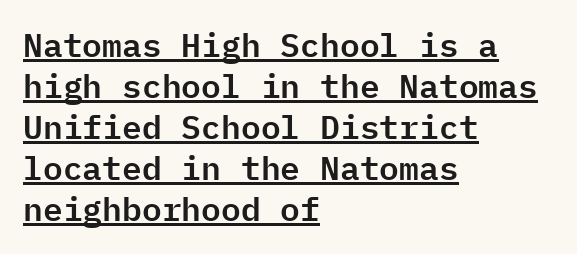
Q: Is the text italic (slanted)? A: No, it is upright.
Q: Is the typeface a serif or a sans-serif typeface? A: Sans-serif.
Q: Is the text underlined? A: Yes.
Q: How is the paragraph aligned? A: Left-aligned.
Q: Is the spacing between letters normal or unusually wide? A: Normal.
Q: Width (condensed, normal, or wide)? A: Normal.
Q: Stroke contrast? A: Low.
Q: x-height? A: Medium.
Q: Monospaced? A: Yes.
